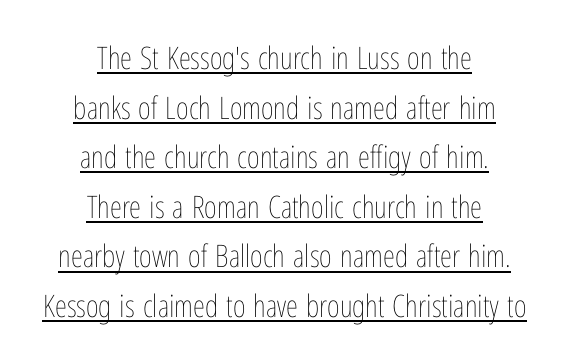
{"italic": "no", "bold": "no", "weight": "thin", "width": "condensed", "stroke_contrast": "low", "x_height": "medium", "monospaced": "no", "underline": "yes", "align": "center", "line_spacing": "normal", "line_spacing_ratio": 1.6, "letter_spacing": "normal", "letter_spacing_em": 0.0, "glyph_px": 31}
